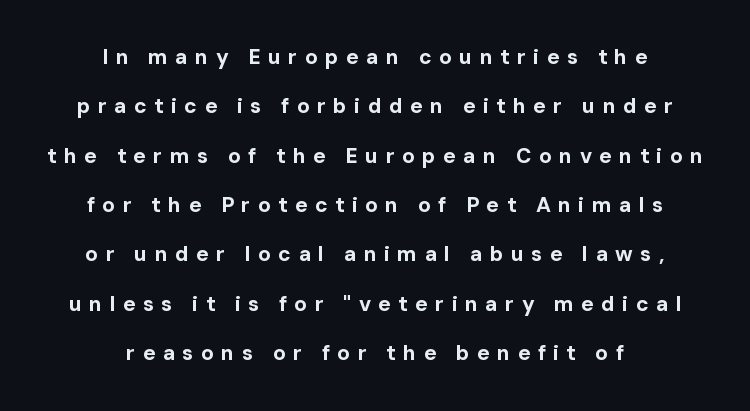
The image shows 21 px bold type, upright; set centered, loose line spacing (2.35x), unusually wide letter spacing (+0.35 em), not underlined.
